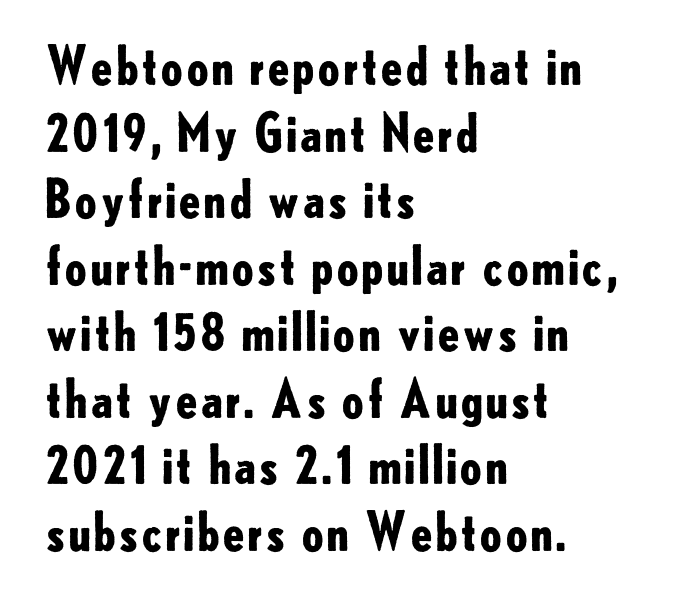
The image shows 52 px bold sans-serif type, upright; set left-aligned, normal line spacing (1.28x), normal letter spacing, not underlined; low stroke contrast and a small x-height.
